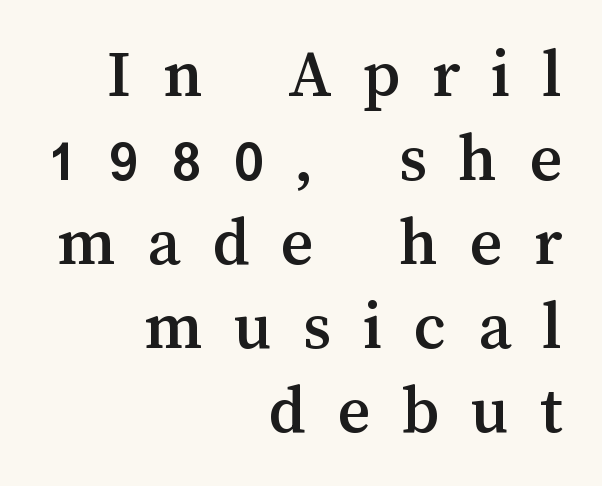
Posture: vertical. Is this a fixed-width face? No — the glyphs have proportional, varying widths. One-word summary of the alignment: right. Short note: letters widely spaced. The foot of each line stays bare and open.
